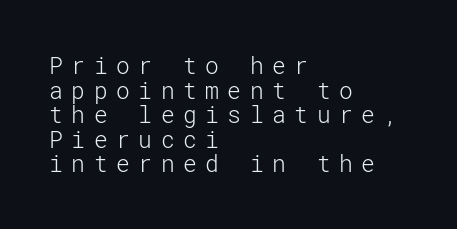
Each new line begins almost immediately beneath the previous one. Line starts are locked; line ends wander. Only glyphs here, with clear space below each row. Letter spacing: wide.
